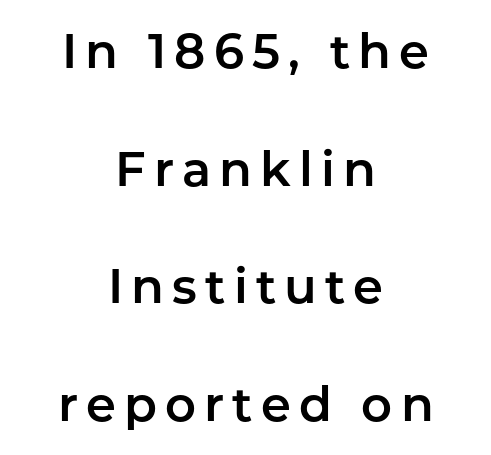
The image shows 48 px sans-serif type, upright; set centered, loose line spacing (2.45x), not underlined; low stroke contrast and a medium x-height.
